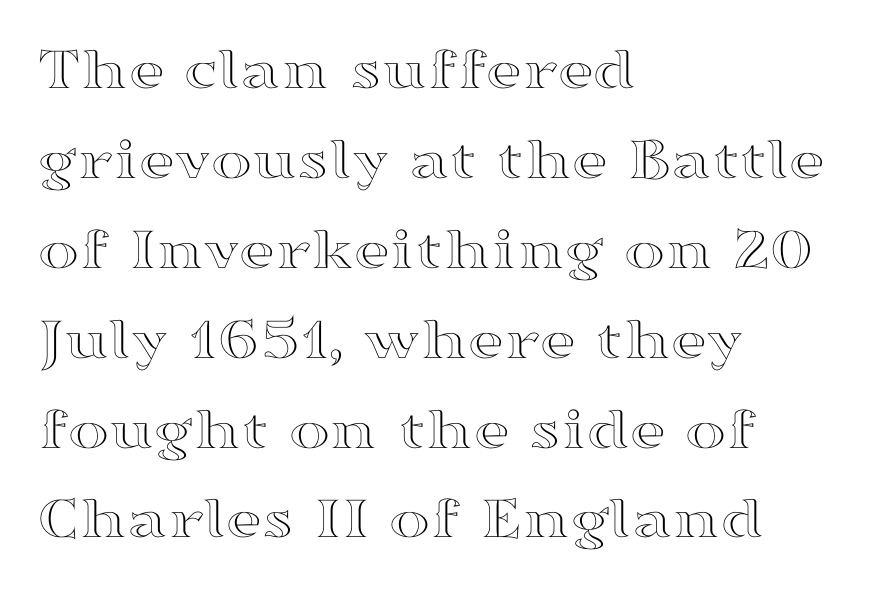
Spacing verdict: proportional, widths tailored to each character. Any mark beneath the type? The region is blank. Notice how the stems are strictly vertical — no italics here. Each line starts at the same left margin while the right side varies.
